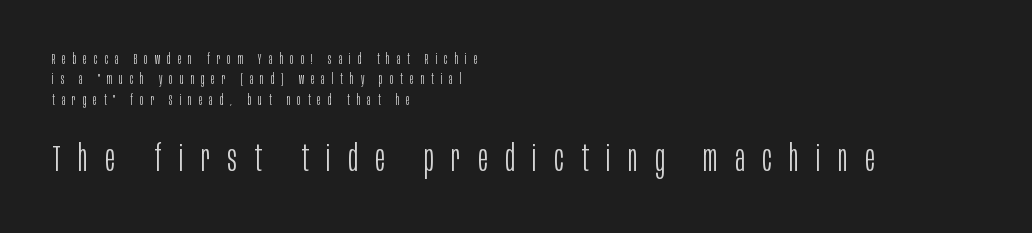
Q: Is the text bold? A: No.
Q: Is the text italic (slanted)? A: No, it is upright.
Q: Is the typeface a serif or a sans-serif typeface? A: Sans-serif.
Q: Is the text underlined? A: No.
Q: How is the paragraph aligned? A: Left-aligned.
Q: Is the spacing between letters normal or unusually wide? A: Unusually wide.
Q: Is the spacing between lines tight, normal or loose? A: Normal.
Q: Which block of text is set in a larger size, the first (top) or the second (bottom)? A: The second (bottom) one.
Q: Width (condensed, normal, or wide)? A: Condensed.
Q: Stroke contrast? A: Low.
Q: x-height? A: Large.
Q: Monospaced? A: No.
